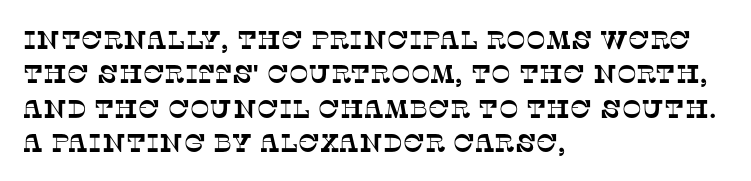
This rendering features lettering with no underline. Tracking here is standard; glyphs follow each other at the usual distance. The paragraph has a hard left edge and a soft right edge. Quick note: interline space is typical.
